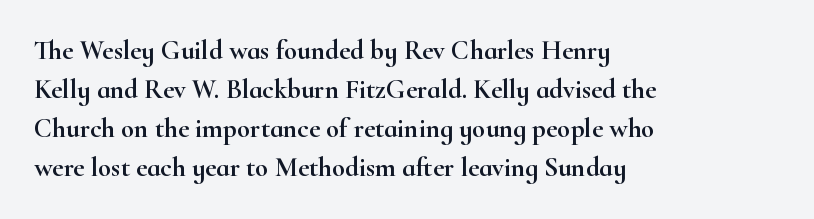
The image shows 27 px text type, upright; set left-aligned, normal line spacing (1.45x), normal letter spacing, not underlined.
